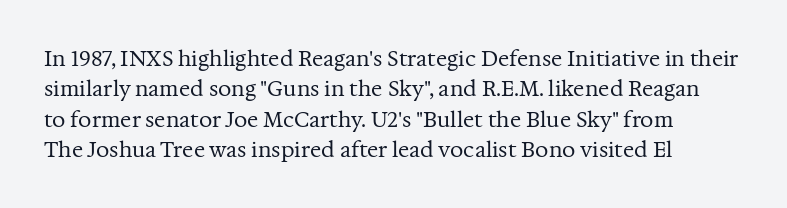
Q: Is the text bold? A: No.
Q: Is the text italic (slanted)? A: No, it is upright.
Q: Is the text underlined? A: No.
Q: How is the paragraph aligned? A: Left-aligned.
Q: Is the spacing between letters normal or unusually wide? A: Normal.
Q: Is the spacing between lines tight, normal or loose? A: Normal.
